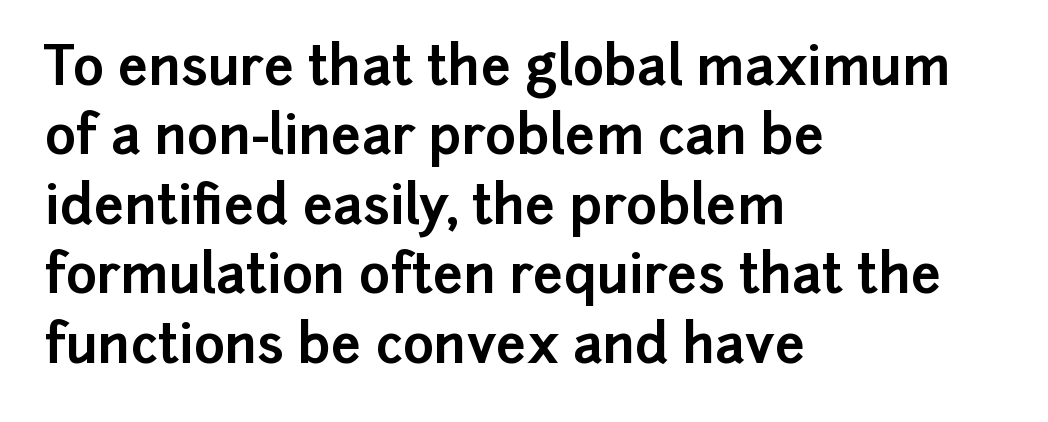
You could not count columns in this text — the font is proportionally spaced. Each word holds together tightly as a unit, with standard inter-letter gaps. Summary of vertical rhythm: regular, with standard interline spacing. The space beneath each line is pristine and unruled. Note: no serifs on the glyphs. Does the lettering tilt? It doesn't — this is upright.
